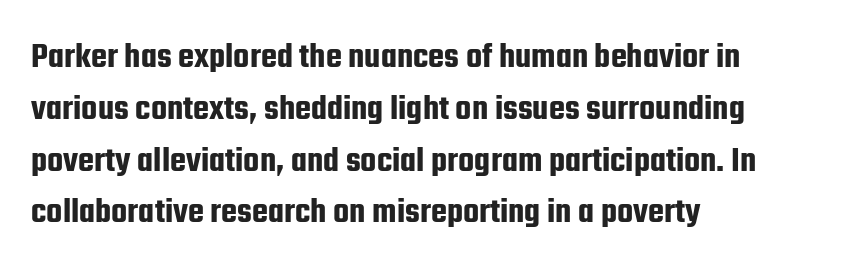
Q: Is the text italic (slanted)? A: No, it is upright.
Q: Is the typeface a serif or a sans-serif typeface? A: Sans-serif.
Q: Is the text underlined? A: No.
Q: How is the paragraph aligned? A: Left-aligned.
Q: Is the spacing between letters normal or unusually wide? A: Normal.
Q: Is the spacing between lines tight, normal or loose? A: Normal.
Q: Width (condensed, normal, or wide)? A: Condensed.
Q: Stroke contrast? A: Low.
Q: x-height? A: Medium.
Q: Monospaced? A: No.
